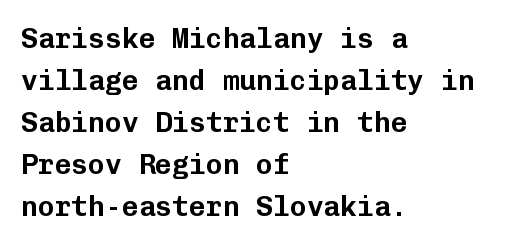
The image shows 28 px sans-serif type, upright, monospaced; set left-aligned, normal line spacing (1.5x), normal letter spacing, not underlined; low stroke contrast and a medium x-height.
